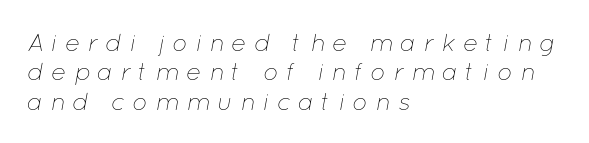
{"italic": "yes", "lean": "right", "slant_degrees": 12, "bold": "no", "underline": "no", "align": "left", "line_spacing_ratio": 1.18, "letter_spacing": "wide", "letter_spacing_em": 0.29, "glyph_px": 25}
